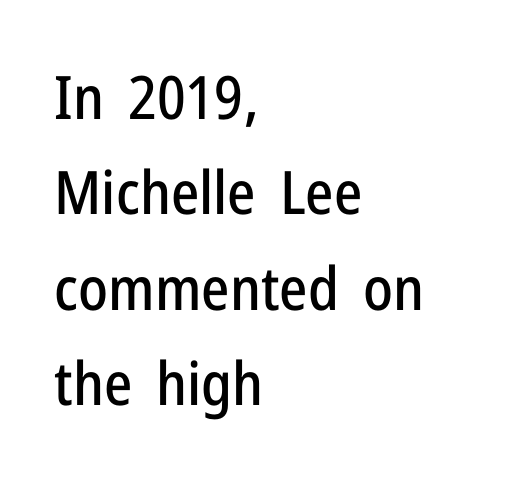
The image shows 60 px condensed sans-serif type, upright; set left-aligned, normal line spacing (1.59x), normal letter spacing, not underlined; low stroke contrast and a medium x-height.
